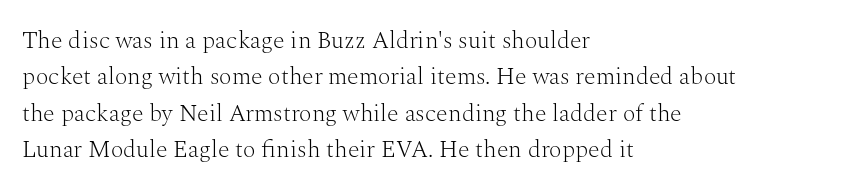
The foot of each line stays bare and open. These lines stack with their left ends in a neat column. Italic: no, the glyphs are upright roman. These lines sit exactly where default settings would place them.
